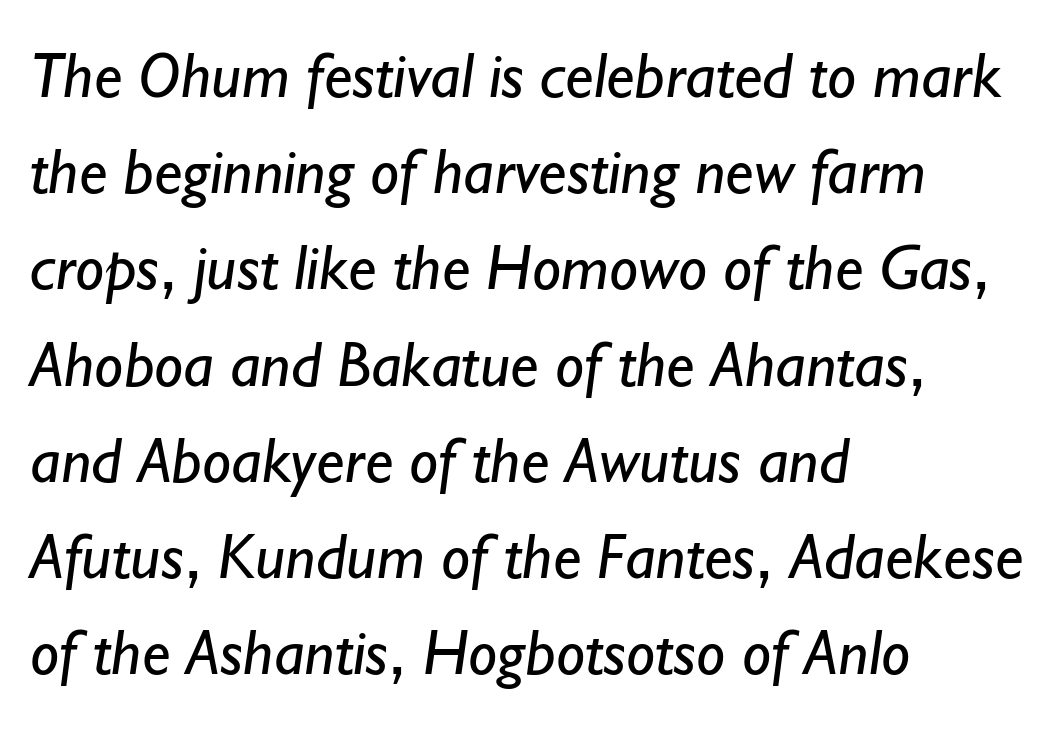
The image shows 65 px regular-weight sans-serif type; set left-aligned, normal line spacing (1.48x), normal letter spacing, not underlined; low stroke contrast and a small x-height.
